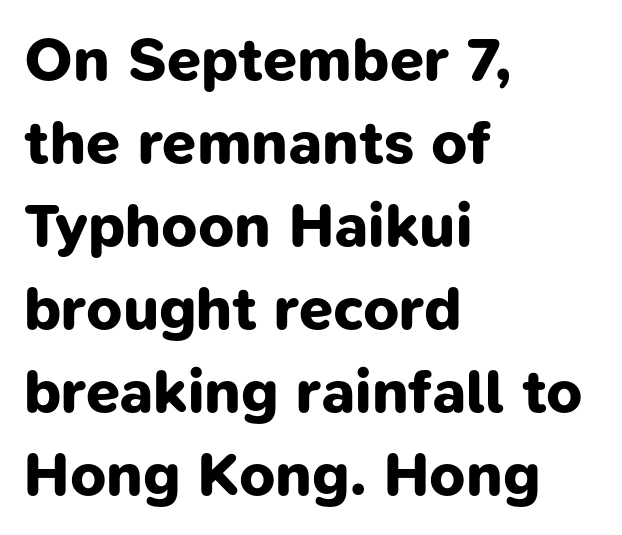
The image shows 61 px bold sans-serif type; set left-aligned, normal line spacing (1.36x), normal letter spacing, not underlined; low stroke contrast and a medium x-height.
